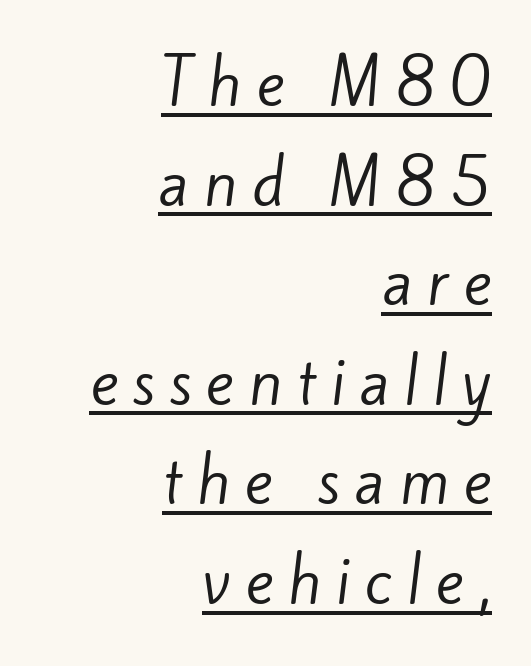
Q: Is the text bold? A: No.
Q: Is the typeface a serif or a sans-serif typeface? A: Sans-serif.
Q: Is the text underlined? A: Yes.
Q: How is the paragraph aligned? A: Right-aligned.
Q: Is the spacing between letters normal or unusually wide? A: Unusually wide.
Q: Is the spacing between lines tight, normal or loose? A: Normal.
Q: Width (condensed, normal, or wide)? A: Normal.
Q: Stroke contrast? A: Low.
Q: x-height? A: Small.
Q: Monospaced? A: No.
